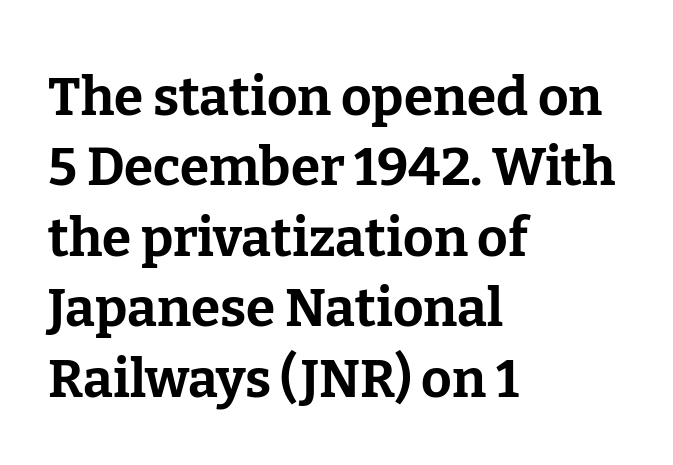
The image shows 53 px bold serif type, upright; set left-aligned, normal line spacing (1.33x), normal letter spacing, not underlined; low stroke contrast and a medium x-height.
